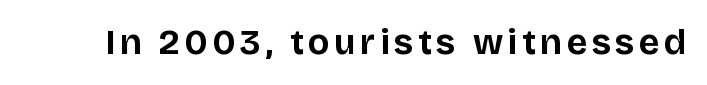
Q: Is the text bold? A: Yes.
Q: Is the text italic (slanted)? A: No, it is upright.
Q: Is the typeface a serif or a sans-serif typeface? A: Sans-serif.
Q: Is the text underlined? A: No.
Q: Width (condensed, normal, or wide)? A: Normal.
Q: Stroke contrast? A: Low.
Q: x-height? A: Large.
Q: Monospaced? A: No.
